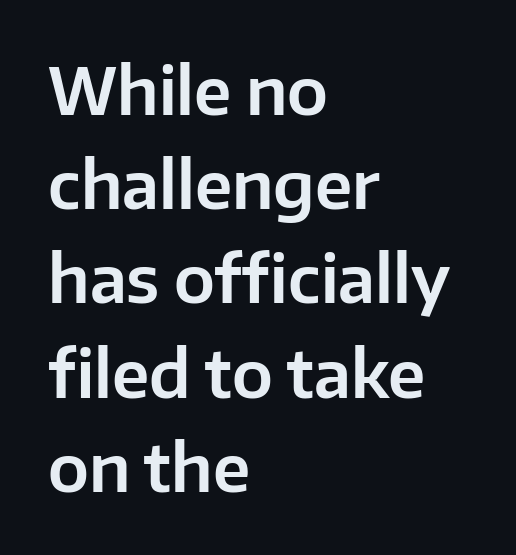
Q: Is the text italic (slanted)? A: No, it is upright.
Q: Is the typeface a serif or a sans-serif typeface? A: Sans-serif.
Q: Is the text underlined? A: No.
Q: How is the paragraph aligned? A: Left-aligned.
Q: Is the spacing between letters normal or unusually wide? A: Normal.
Q: Is the spacing between lines tight, normal or loose? A: Normal.
Q: Width (condensed, normal, or wide)? A: Normal.
Q: Stroke contrast? A: Low.
Q: x-height? A: Medium.
Q: Monospaced? A: No.
